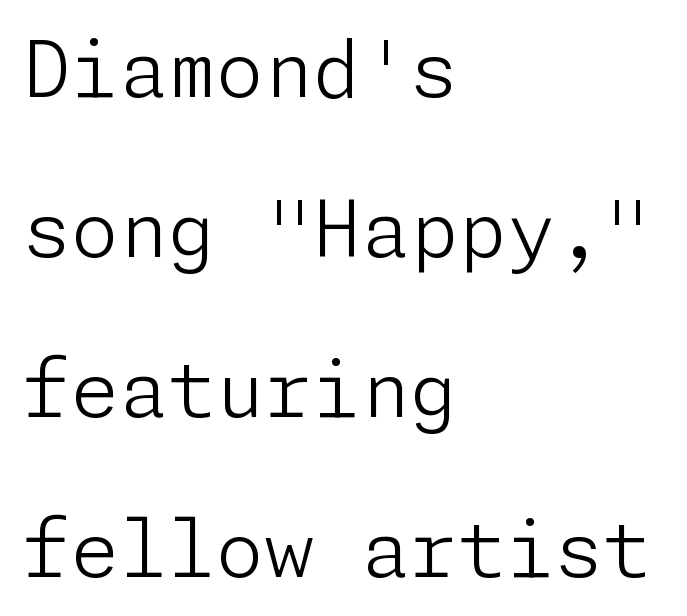
The image shows 78 px light sans-serif type, upright; set left-aligned, loose line spacing (2.05x), normal letter spacing, not underlined; low stroke contrast and a medium x-height.
